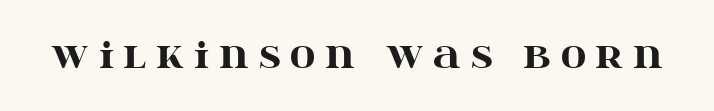
{"serif": "yes", "italic": "no", "bold": "yes", "weight": "heavy", "width": "wide", "stroke_contrast": "high", "x_height": "large", "monospaced": "no", "underline": "no", "letter_spacing": "wide", "letter_spacing_em": 0.28, "glyph_px": 35}
